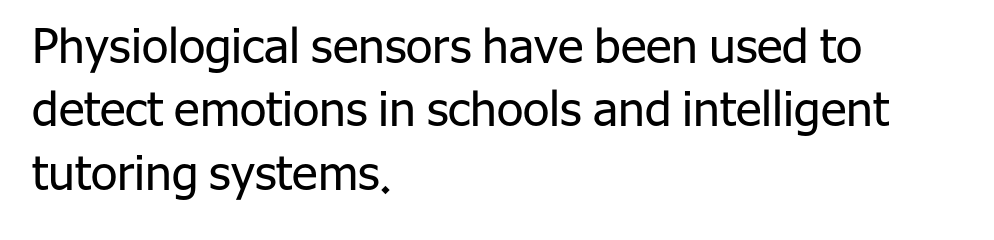
The image shows 48 px regular-weight sans-serif type, upright; set left-aligned, normal line spacing (1.32x), normal letter spacing, not underlined; low stroke contrast and a medium x-height.
